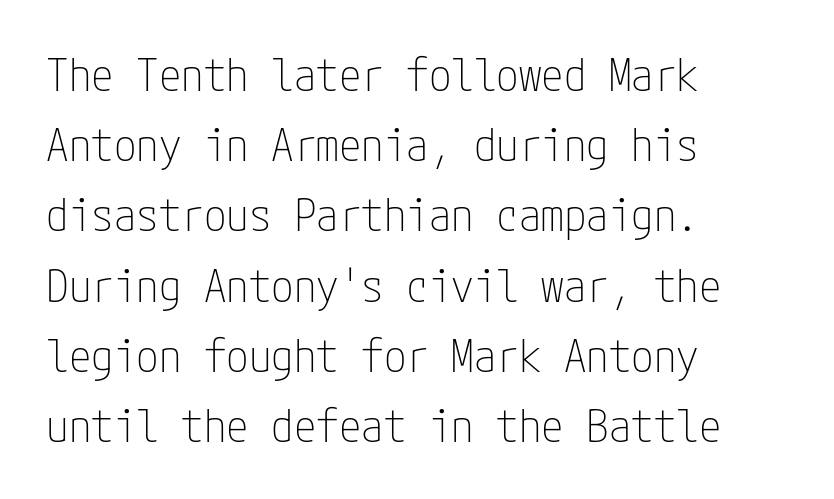
{"serif": "no", "italic": "no", "bold": "no", "weight": "thin", "width": "condensed", "stroke_contrast": "low", "x_height": "medium", "underline": "no", "align": "left", "line_spacing": "normal", "line_spacing_ratio": 1.56, "letter_spacing": "normal", "letter_spacing_em": 0.0, "glyph_px": 45}
